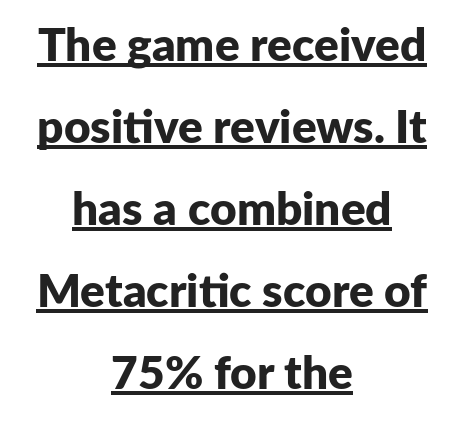
Q: Is the text bold? A: Yes.
Q: Is the text italic (slanted)? A: No, it is upright.
Q: Is the typeface a serif or a sans-serif typeface? A: Sans-serif.
Q: Is the text underlined? A: Yes.
Q: How is the paragraph aligned? A: Centered.
Q: Is the spacing between letters normal or unusually wide? A: Normal.
Q: Width (condensed, normal, or wide)? A: Normal.
Q: Stroke contrast? A: Low.
Q: x-height? A: Medium.
Q: Monospaced? A: No.
